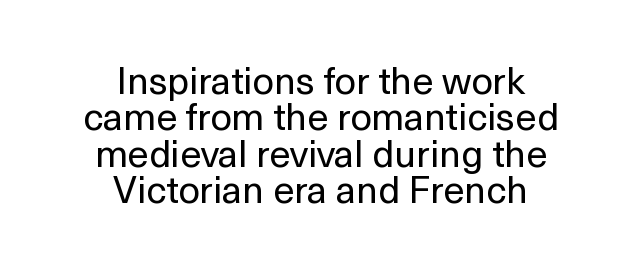
The image shows 38 px regular-weight sans-serif type, upright; set centered, tight line spacing (0.96x), normal letter spacing, not underlined; a medium x-height.
